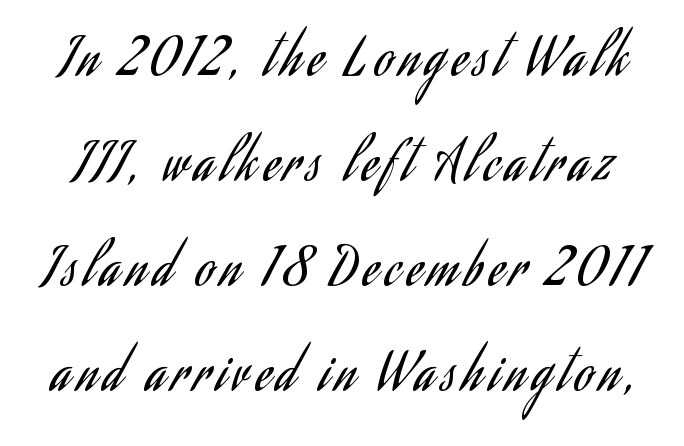
{"serif": "no", "bold": "no", "weight": "regular", "width": "condensed", "stroke_contrast": "low", "x_height": "small", "monospaced": "no", "underline": "no", "line_spacing": "loose", "line_spacing_ratio": 2.06, "glyph_px": 51}
